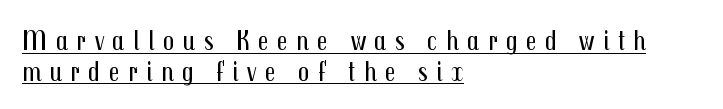
{"serif": "no", "italic": "no", "bold": "no", "weight": "regular", "width": "condensed", "stroke_contrast": "medium", "x_height": "medium", "monospaced": "no", "underline": "yes", "align": "left", "line_spacing": "tight", "line_spacing_ratio": 1.1, "letter_spacing": "wide", "letter_spacing_em": 0.3, "glyph_px": 28}
